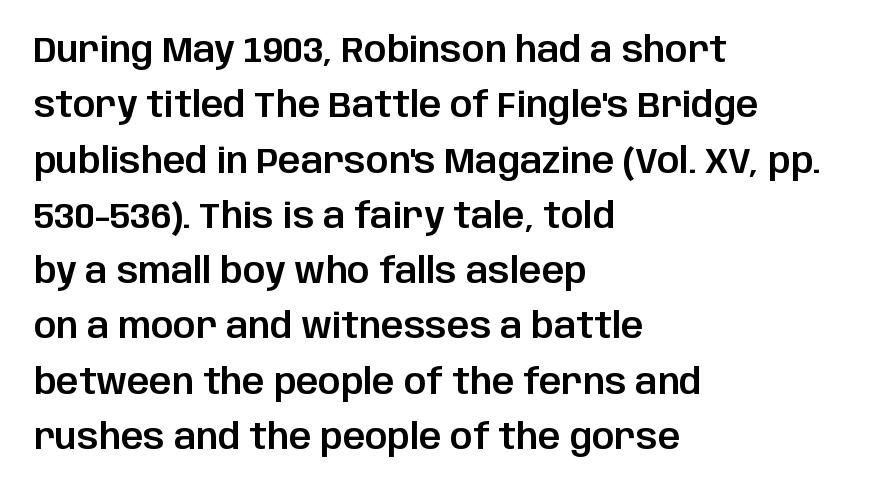
{"serif": "no", "italic": "no", "width": "normal", "stroke_contrast": "low", "x_height": "large", "monospaced": "no", "underline": "no", "align": "left", "line_spacing": "normal", "line_spacing_ratio": 1.58, "letter_spacing": "normal", "letter_spacing_em": 0.0, "glyph_px": 35}
